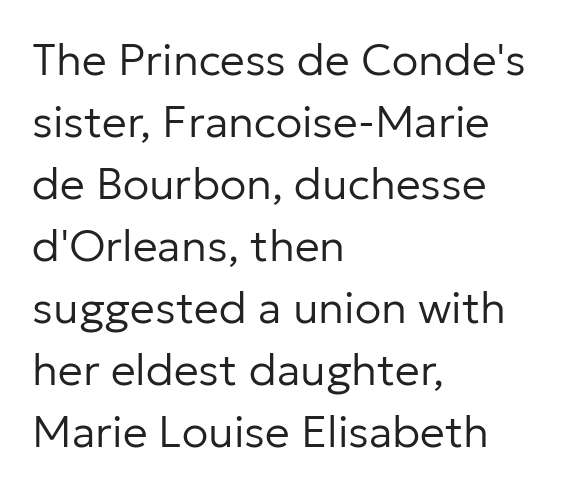
The image shows 44 px regular-weight sans-serif type, upright; set left-aligned, normal line spacing (1.41x), normal letter spacing, not underlined; low stroke contrast and a medium x-height.
